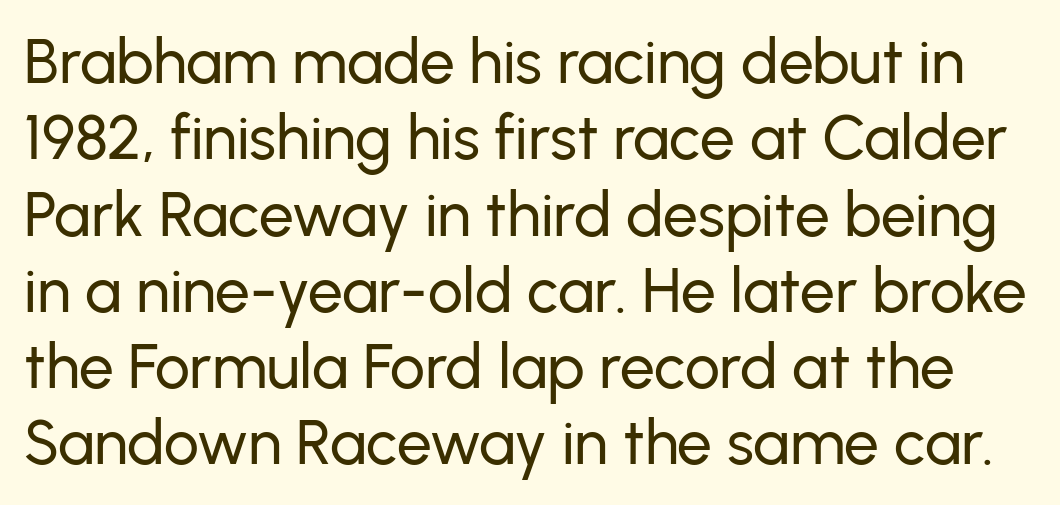
{"serif": "no", "italic": "no", "width": "normal", "stroke_contrast": "low", "x_height": "medium", "monospaced": "no", "underline": "no", "line_spacing_ratio": 1.23, "letter_spacing": "normal", "letter_spacing_em": 0.0, "glyph_px": 62}
